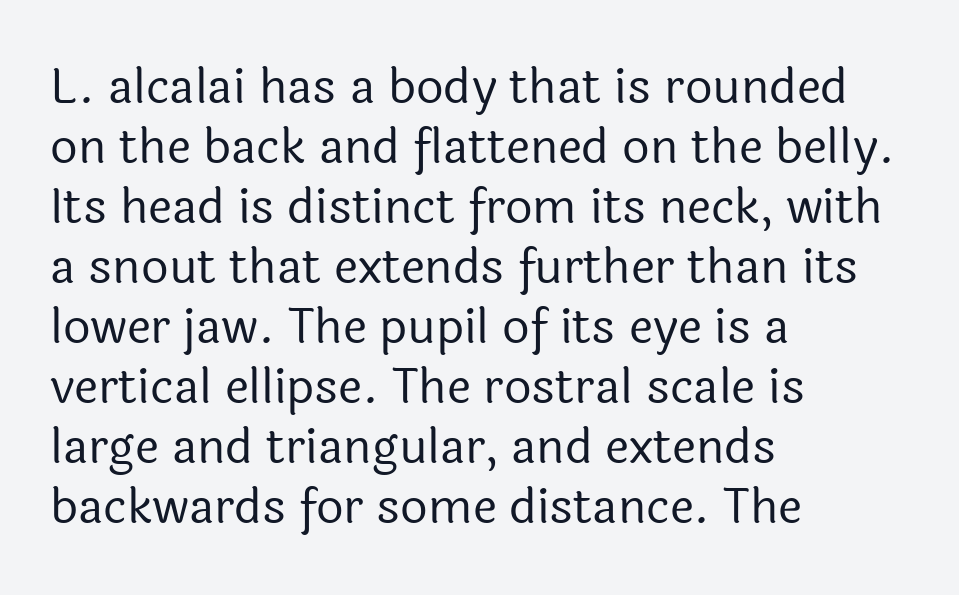
Q: Is the text bold? A: No.
Q: Is the text italic (slanted)? A: No, it is upright.
Q: Is the typeface a serif or a sans-serif typeface? A: Sans-serif.
Q: Is the text underlined? A: No.
Q: How is the paragraph aligned? A: Left-aligned.
Q: Is the spacing between letters normal or unusually wide? A: Normal.
Q: Is the spacing between lines tight, normal or loose? A: Normal.
Q: Width (condensed, normal, or wide)? A: Normal.
Q: x-height? A: Medium.
Q: Monospaced? A: No.
